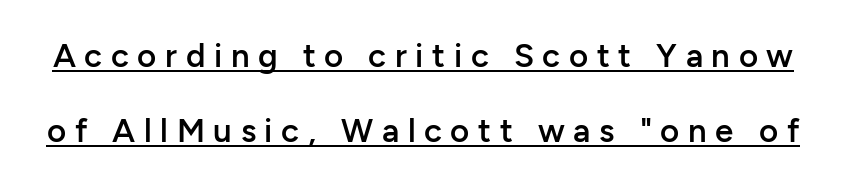
{"serif": "no", "italic": "no", "bold": "semi", "weight": "semibold", "width": "normal", "stroke_contrast": "low", "x_height": "medium", "monospaced": "no", "underline": "yes", "line_spacing": "loose", "line_spacing_ratio": 2.28, "letter_spacing": "wide", "letter_spacing_em": 0.26, "glyph_px": 33}
